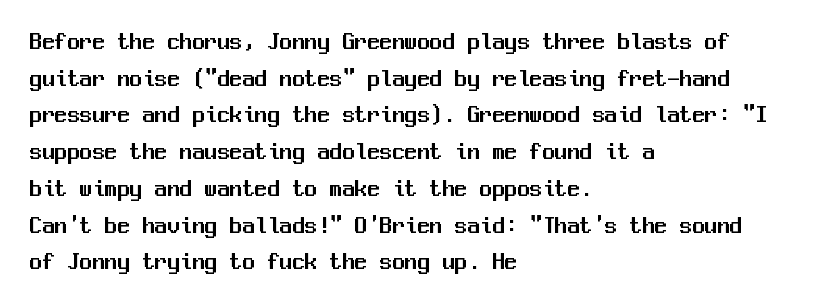
{"italic": "no", "underline": "no", "align": "left", "line_spacing": "normal", "line_spacing_ratio": 1.47, "letter_spacing": "normal", "letter_spacing_em": 0.0, "glyph_px": 25}
